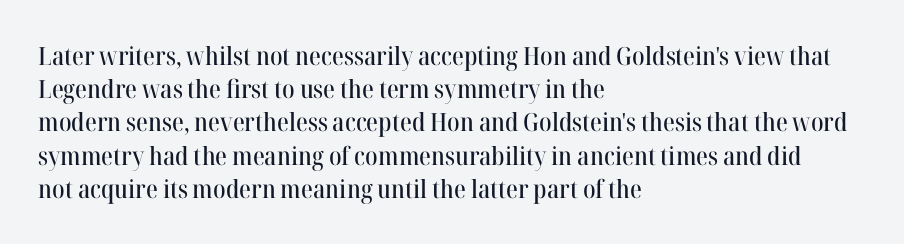
The image shows 25 px text type, upright; set left-aligned, normal line spacing (1.33x), normal letter spacing, not underlined.
